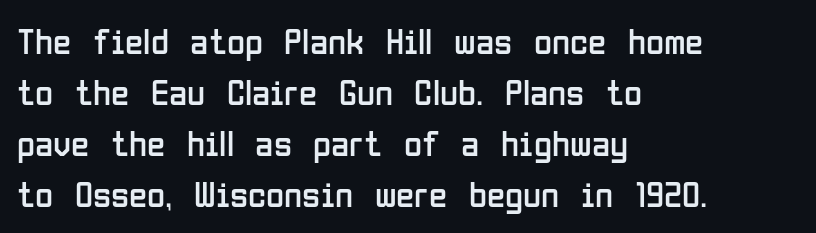
Weight: regular or lighter. It's the straight-up-and-down kind of type. The baseline area is clear. Letter spacing: default. Whoever set this chose a conventional vertical rhythm.
